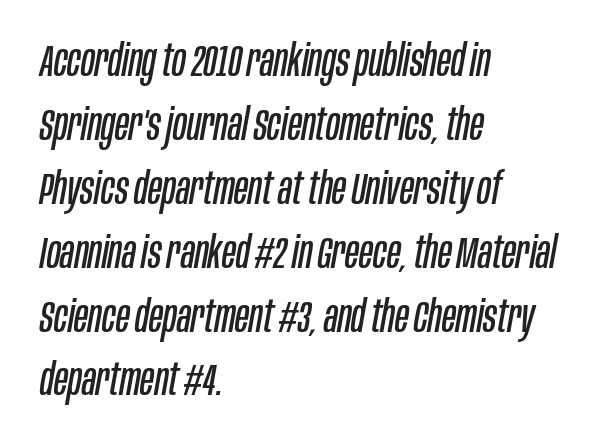
The image shows 45 px regular-weight, condensed type, italic (leaning right); set left-aligned, normal line spacing (1.42x), normal letter spacing, not underlined; low stroke contrast and a large x-height.
